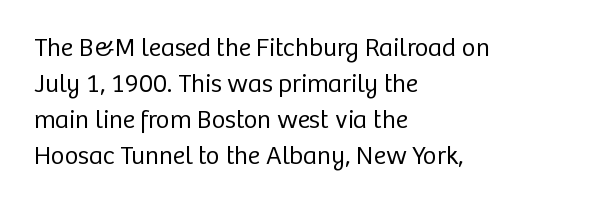
The image shows 26 px text type, upright; set left-aligned, normal line spacing (1.39x), normal letter spacing, not underlined.
